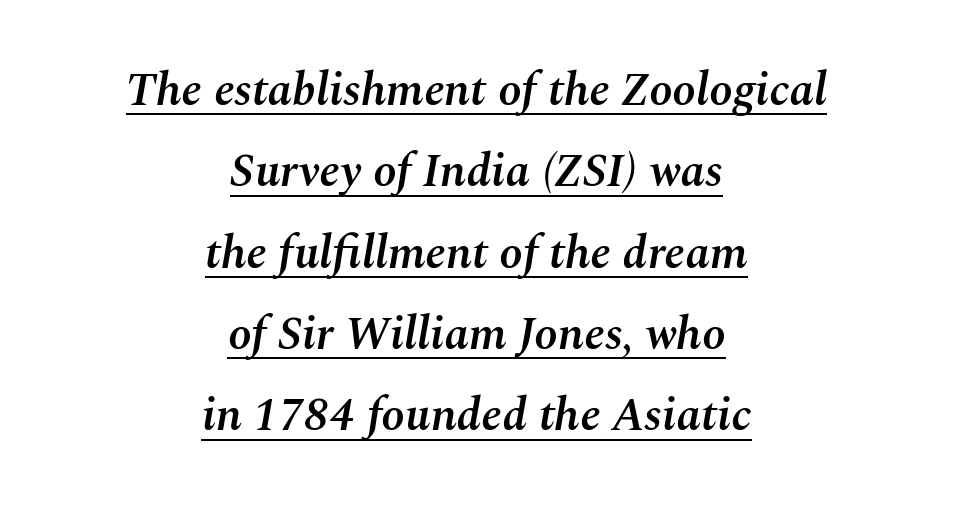
The image shows 47 px semibold type, italic (leaning right); set centered, line spacing 1.73x, normal letter spacing, underlined; medium stroke contrast and a medium x-height.
